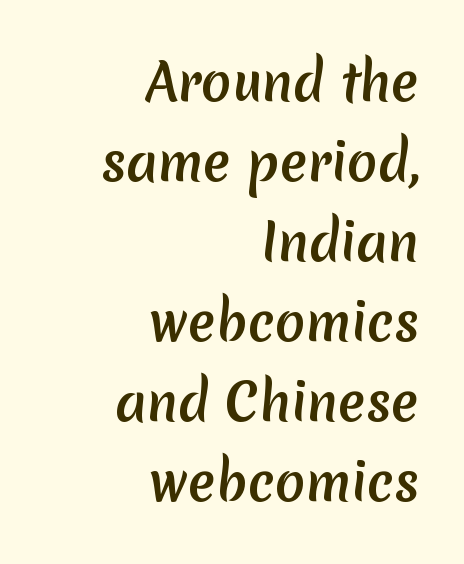
{"serif": "no", "width": "normal", "stroke_contrast": "medium", "x_height": "medium", "monospaced": "no", "underline": "no", "align": "right", "line_spacing": "normal", "line_spacing_ratio": 1.6, "letter_spacing": "normal", "letter_spacing_em": 0.0, "glyph_px": 50}
